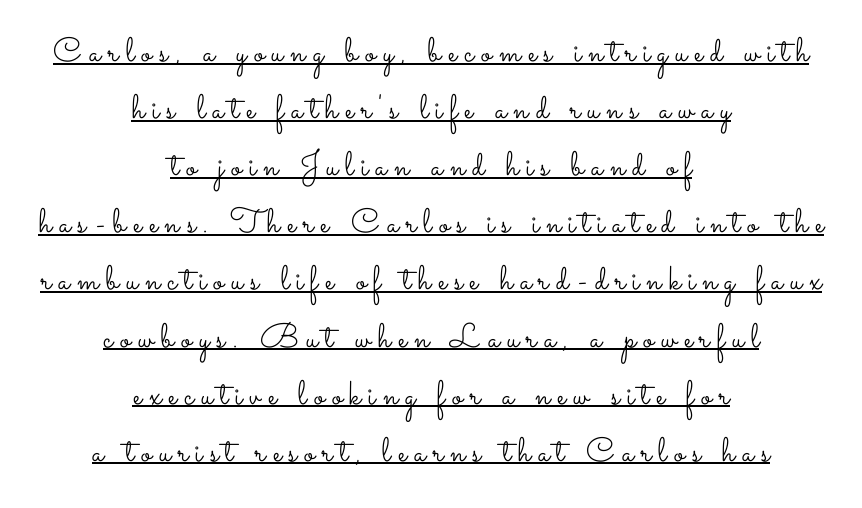
{"bold": "no", "weight": "light", "width": "wide", "stroke_contrast": "low", "x_height": "small", "monospaced": "no", "underline": "yes", "align": "center", "line_spacing": "normal", "line_spacing_ratio": 1.68, "letter_spacing": "wide", "letter_spacing_em": 0.21, "glyph_px": 34}
